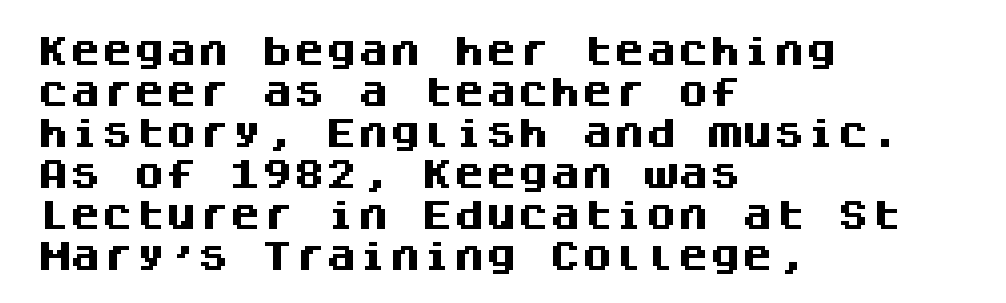
{"serif": "no", "italic": "no", "bold": "yes", "weight": "heavy", "width": "normal", "stroke_contrast": "medium", "x_height": "large", "monospaced": "yes", "underline": "no", "align": "left", "line_spacing": "normal", "line_spacing_ratio": 1.28, "letter_spacing": "normal", "letter_spacing_em": 0.0, "glyph_px": 32}
